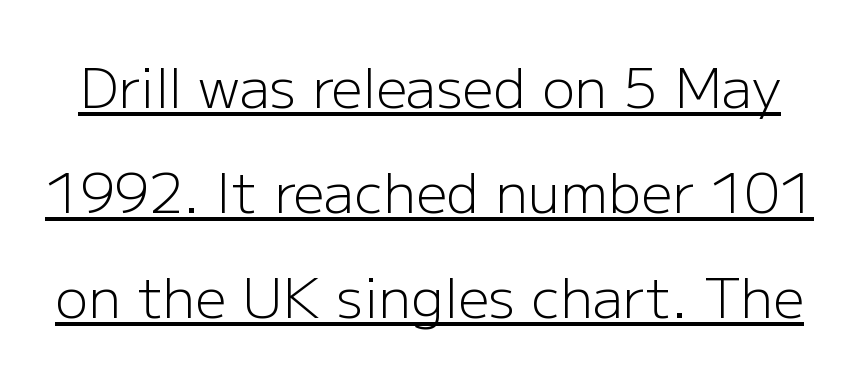
Q: Is the text bold? A: No.
Q: Is the text italic (slanted)? A: No, it is upright.
Q: Is the typeface a serif or a sans-serif typeface? A: Sans-serif.
Q: Is the text underlined? A: Yes.
Q: Is the spacing between letters normal or unusually wide? A: Normal.
Q: Is the spacing between lines tight, normal or loose? A: Loose.
Q: Width (condensed, normal, or wide)? A: Normal.
Q: Stroke contrast? A: Low.
Q: x-height? A: Medium.
Q: Monospaced? A: No.
